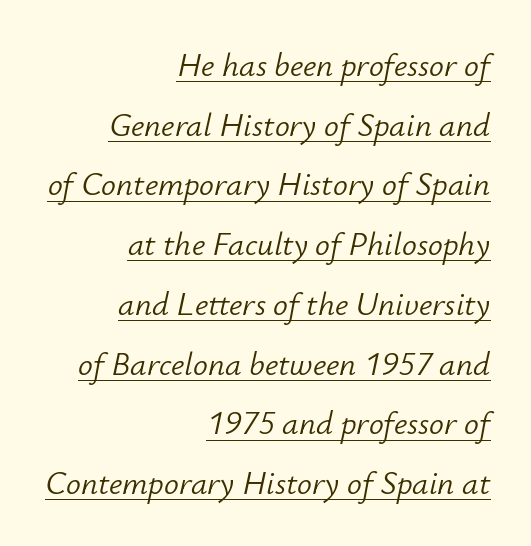
{"italic": "yes", "lean": "right", "slant_degrees": 12, "bold": "no", "weight": "light", "width": "normal", "stroke_contrast": "low", "x_height": "small", "monospaced": "no", "underline": "yes", "align": "right", "line_spacing_ratio": 1.81, "letter_spacing": "normal", "letter_spacing_em": 0.0, "glyph_px": 33}
